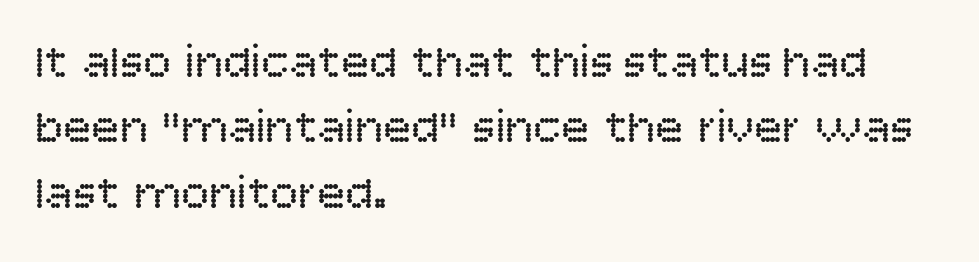
Q: Is the text bold? A: No.
Q: Is the text italic (slanted)? A: No, it is upright.
Q: Is the typeface a serif or a sans-serif typeface? A: Sans-serif.
Q: Is the text underlined? A: No.
Q: How is the paragraph aligned? A: Left-aligned.
Q: Is the spacing between letters normal or unusually wide? A: Normal.
Q: Is the spacing between lines tight, normal or loose? A: Normal.
Q: Width (condensed, normal, or wide)? A: Normal.
Q: Stroke contrast? A: Low.
Q: x-height? A: Large.
Q: Monospaced? A: No.
